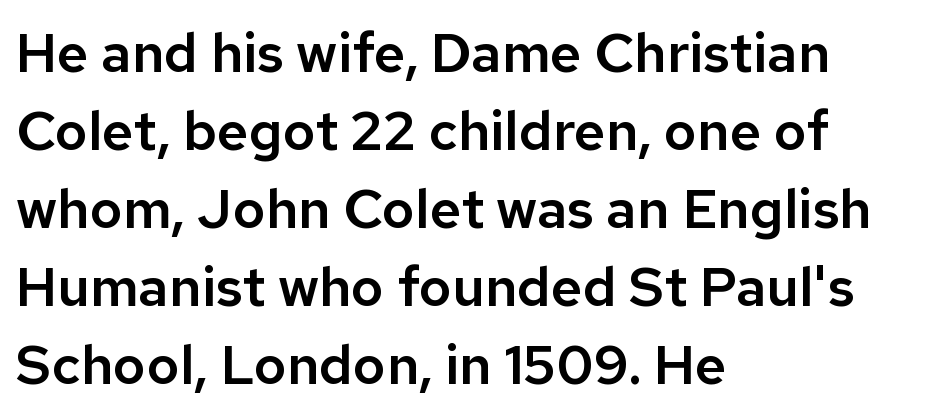
{"serif": "no", "italic": "no", "width": "normal", "stroke_contrast": "low", "x_height": "medium", "monospaced": "no", "underline": "no", "align": "left", "line_spacing": "normal", "line_spacing_ratio": 1.42, "letter_spacing": "normal", "letter_spacing_em": 0.0, "glyph_px": 55}
